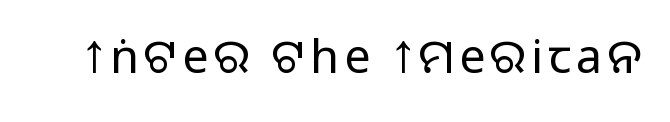
Q: Is the text bold? A: No.
Q: Is the text italic (slanted)? A: No, it is upright.
Q: Is the typeface a serif or a sans-serif typeface? A: Sans-serif.
Q: Is the text underlined? A: No.
Q: Width (condensed, normal, or wide)? A: Normal.
Q: Stroke contrast? A: Low.
Q: x-height? A: Large.
Q: Monospaced? A: No.
